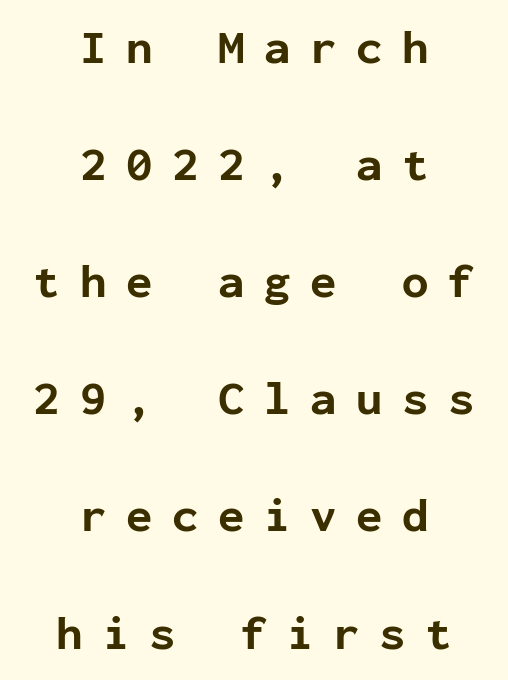
{"serif": "no", "italic": "no", "bold": "yes", "weight": "bold", "width": "normal", "stroke_contrast": "low", "x_height": "medium", "monospaced": "yes", "underline": "no", "align": "center", "line_spacing": "loose", "line_spacing_ratio": 2.44, "letter_spacing": "wide", "letter_spacing_em": 0.41, "glyph_px": 48}
